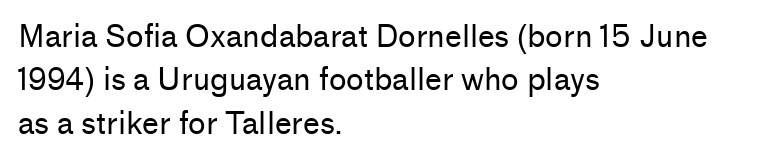
The image shows 30 px regular-weight sans-serif type, upright; set left-aligned, normal line spacing (1.45x), normal letter spacing, not underlined; low stroke contrast and a medium x-height.
